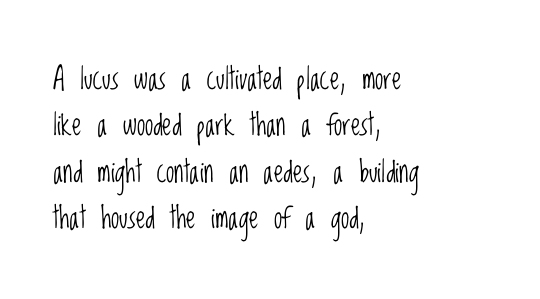
The image shows 30 px light, condensed sans-serif type, upright; set left-aligned, normal line spacing (1.55x), normal letter spacing, not underlined; low stroke contrast and a large x-height.
